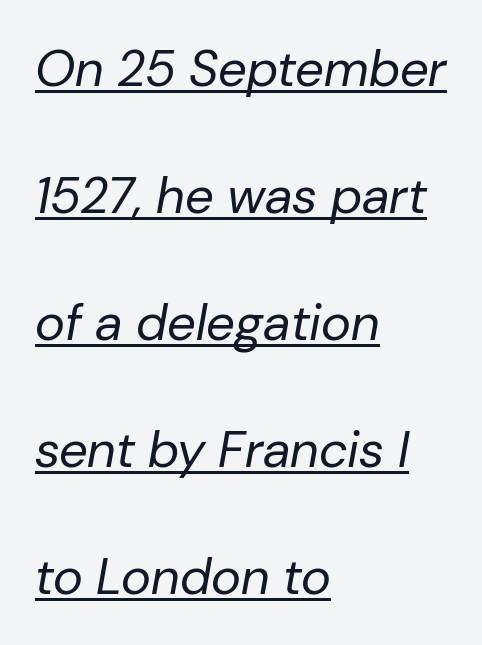
The face used here is proportionally spaced, like ordinary book or web type. Letter spacing: default. The weight would be labelled regular, book, light, or lighter still. The paragraph has a hard left edge and a soft right edge. Airy leading.
